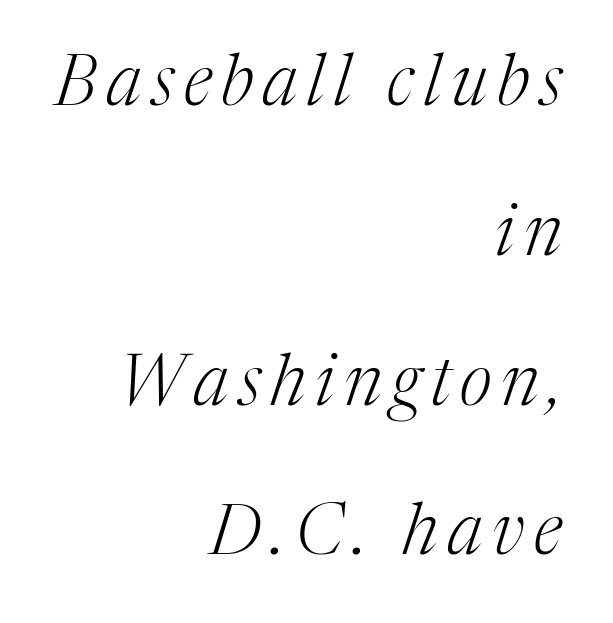
{"serif": "yes", "italic": "yes", "lean": "right", "slant_degrees": 17, "bold": "no", "weight": "light", "width": "normal", "stroke_contrast": "medium", "x_height": "medium", "monospaced": "no", "underline": "no", "align": "right", "line_spacing": "loose", "line_spacing_ratio": 2.14, "glyph_px": 70}
